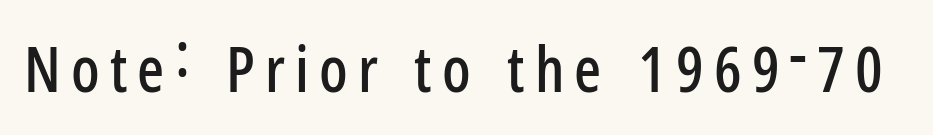
Q: Is the text italic (slanted)? A: No, it is upright.
Q: Is the typeface a serif or a sans-serif typeface? A: Sans-serif.
Q: Is the text underlined? A: No.
Q: Width (condensed, normal, or wide)? A: Condensed.
Q: Stroke contrast? A: Low.
Q: x-height? A: Medium.
Q: Monospaced? A: No.
